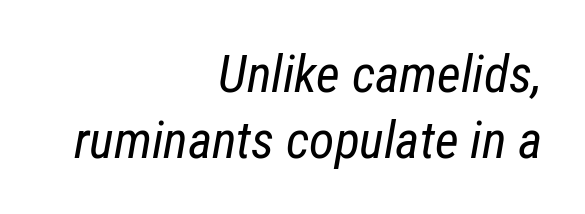
{"italic": "yes", "lean": "right", "slant_degrees": 12, "bold": "no", "weight": "regular", "width": "condensed", "stroke_contrast": "low", "x_height": "medium", "monospaced": "no", "underline": "no", "align": "right", "line_spacing": "normal", "line_spacing_ratio": 1.26, "letter_spacing": "normal", "letter_spacing_em": 0.0, "glyph_px": 52}
